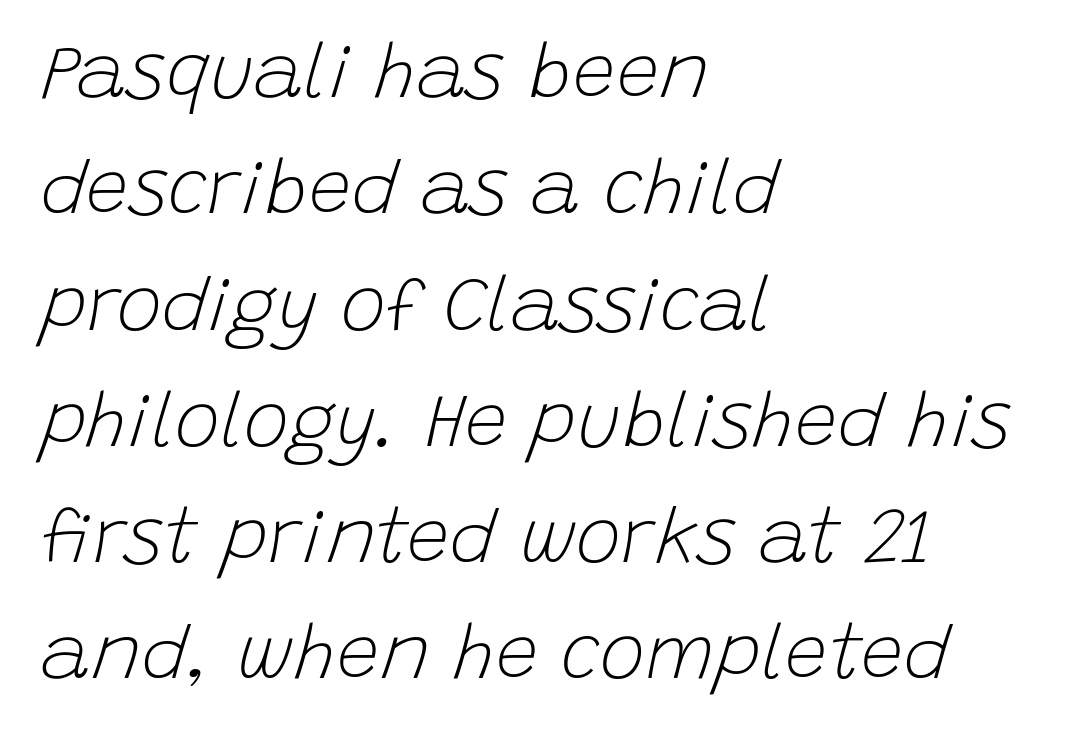
The image shows 76 px light type, italic (leaning right); set left-aligned, normal line spacing (1.53x), normal letter spacing, not underlined; low stroke contrast and a large x-height.
